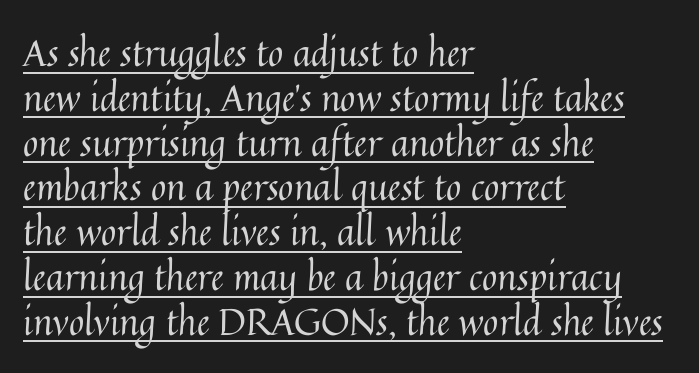
Each line starts at the same left margin while the right side varies. Is this a heavy cut? Hardly; it is regular or lighter. This is underlined copy, the kind a proofreader might mark for attention.
